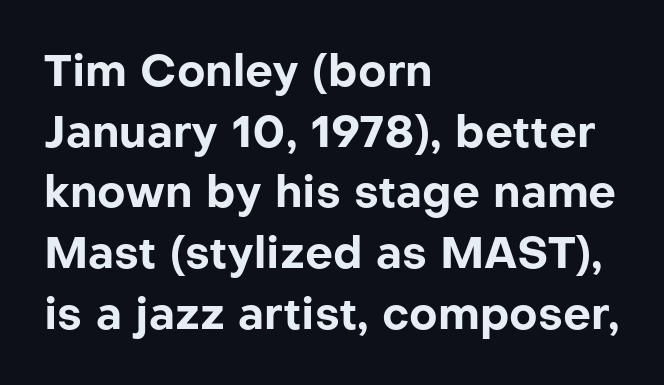
{"serif": "no", "italic": "no", "bold": "yes", "weight": "bold", "width": "normal", "stroke_contrast": "low", "x_height": "medium", "monospaced": "no", "underline": "no", "align": "left", "line_spacing": "normal", "line_spacing_ratio": 1.38, "letter_spacing": "normal", "letter_spacing_em": 0.0, "glyph_px": 44}
